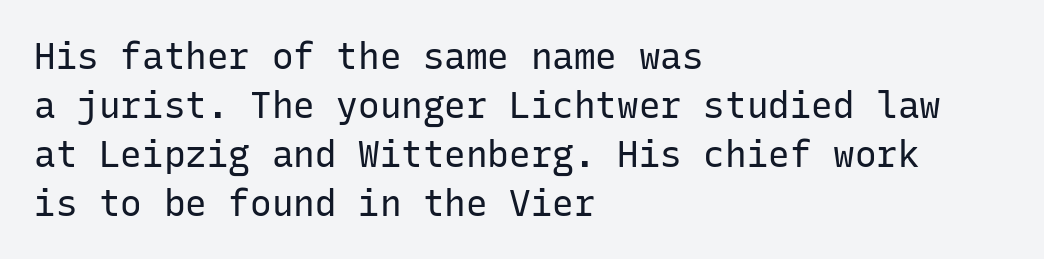
The type sits square on the baseline with zero lean. Leading matches the norm, producing a regular column. Check under the words: just untouched page. Heaviness? Minimal to ordinary, like unemphasized prose. You can tell from the bare stems that sans-serif type was used. Honestly, the letter spacing is just normal — you wouldn't notice it.
